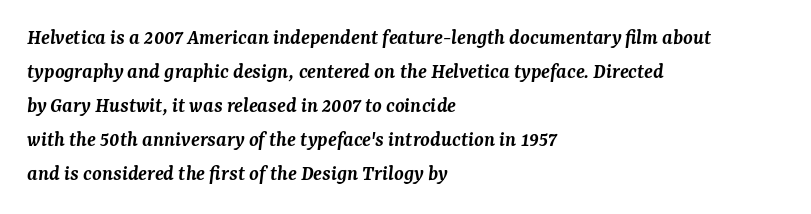
{"italic": "yes", "lean": "right", "slant_degrees": 7, "bold": "semi", "underline": "no", "align": "left", "line_spacing": "normal", "line_spacing_ratio": 1.55, "letter_spacing": "normal", "letter_spacing_em": 0.0, "glyph_px": 22}
